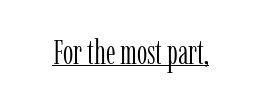
Q: Is the text bold? A: No.
Q: Is the text italic (slanted)? A: No, it is upright.
Q: Is the typeface a serif or a sans-serif typeface? A: Serif.
Q: Is the text underlined? A: Yes.
Q: Is the spacing between letters normal or unusually wide? A: Normal.
Q: Width (condensed, normal, or wide)? A: Condensed.
Q: Stroke contrast? A: Low.
Q: x-height? A: Medium.
Q: Monospaced? A: No.
